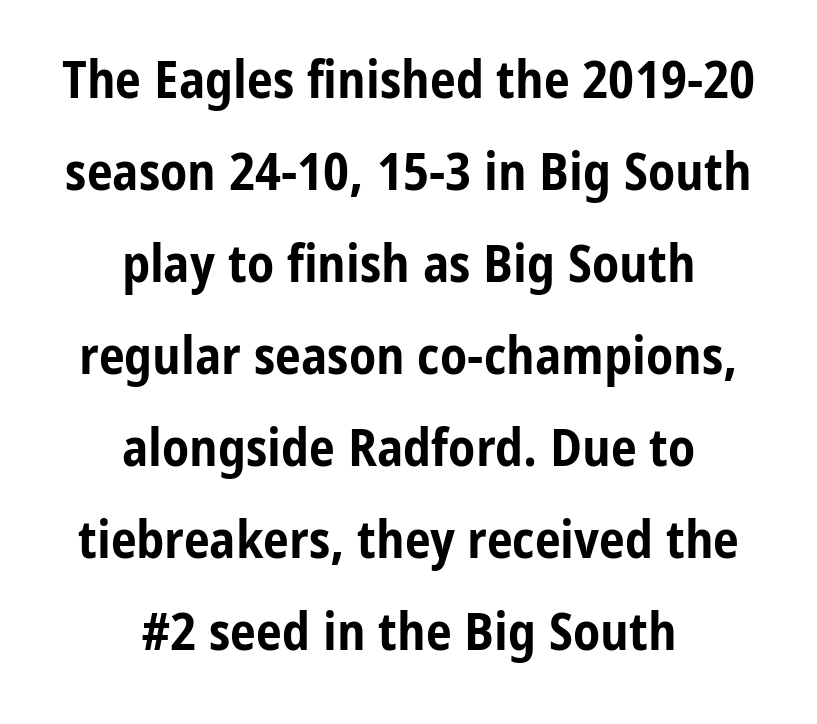
Q: Is the text bold? A: Yes.
Q: Is the text italic (slanted)? A: No, it is upright.
Q: Is the typeface a serif or a sans-serif typeface? A: Sans-serif.
Q: Is the text underlined? A: No.
Q: How is the paragraph aligned? A: Centered.
Q: Is the spacing between letters normal or unusually wide? A: Normal.
Q: Width (condensed, normal, or wide)? A: Condensed.
Q: Stroke contrast? A: Low.
Q: x-height? A: Medium.
Q: Monospaced? A: No.
